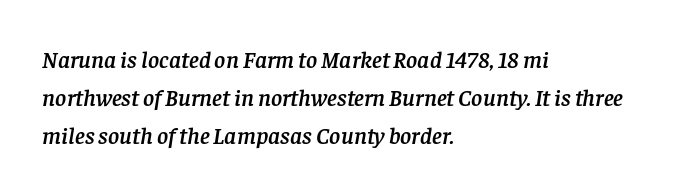
The image shows 24 px text type, italic (leaning right); set left-aligned, normal line spacing (1.58x), normal letter spacing, not underlined.
